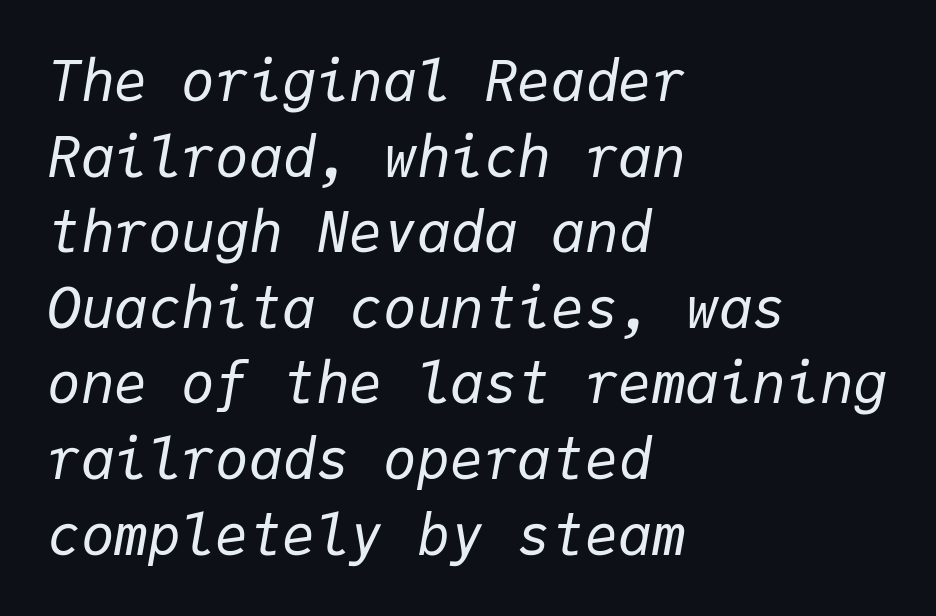
{"italic": "yes", "lean": "right", "slant_degrees": 9, "bold": "no", "weight": "regular", "width": "normal", "stroke_contrast": "low", "x_height": "medium", "monospaced": "yes", "underline": "no", "align": "left", "line_spacing": "normal", "line_spacing_ratio": 1.35, "letter_spacing": "normal", "letter_spacing_em": 0.0, "glyph_px": 56}
